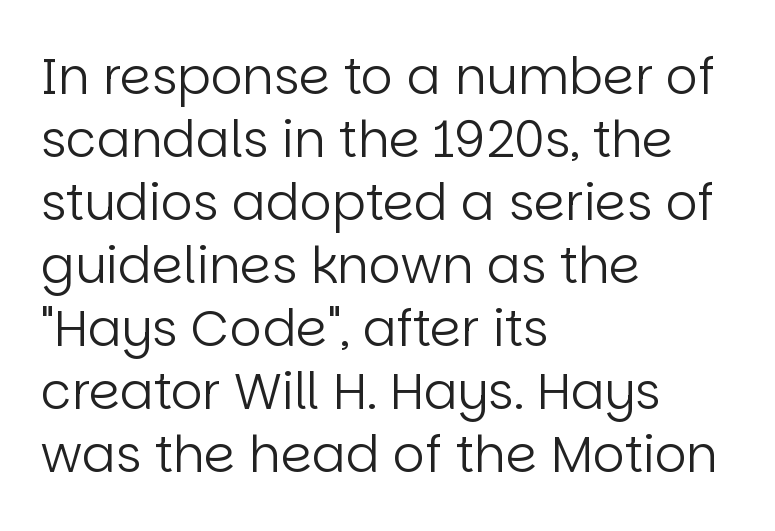
The string is rendered with underlining switched off. What's the leading like? Ordinary, nothing unusual. Glyph-to-glyph distance matches everyday printed text. Stroke thickness stays within the range of a standard reading face or lighter.
